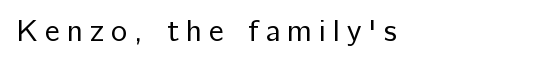
Each letter keeps its own natural width here, so spacing adapts to shape. Glance below the letters and you will spot only blank space. The weight tops out at a normal text grade. Serifs: no, the terminals of the letterforms are clean.
